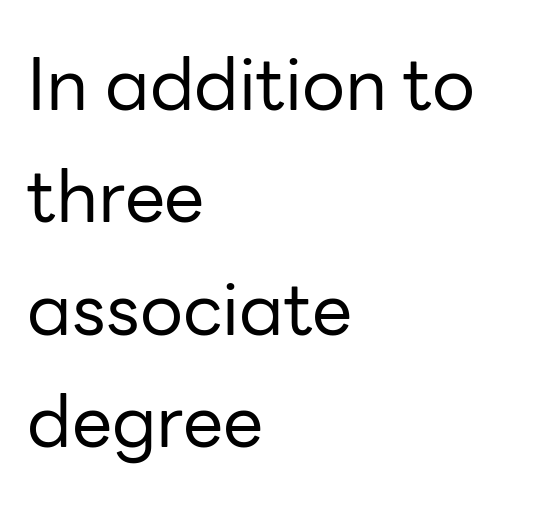
Q: Is the text bold? A: No.
Q: Is the text italic (slanted)? A: No, it is upright.
Q: Is the typeface a serif or a sans-serif typeface? A: Sans-serif.
Q: Is the text underlined? A: No.
Q: How is the paragraph aligned? A: Left-aligned.
Q: Is the spacing between letters normal or unusually wide? A: Normal.
Q: Is the spacing between lines tight, normal or loose? A: Normal.
Q: Width (condensed, normal, or wide)? A: Normal.
Q: Stroke contrast? A: Low.
Q: x-height? A: Medium.
Q: Monospaced? A: No.
